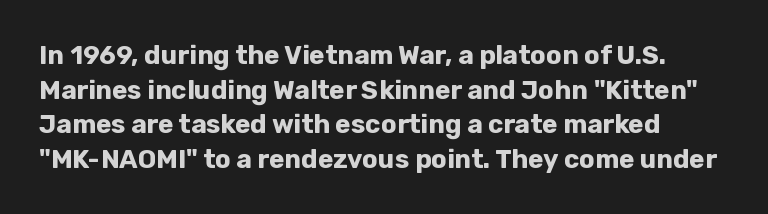
Q: Is the text bold? A: Yes.
Q: Is the text italic (slanted)? A: No, it is upright.
Q: Is the text underlined? A: No.
Q: Is the spacing between letters normal or unusually wide? A: Normal.
Q: Is the spacing between lines tight, normal or loose? A: Normal.
